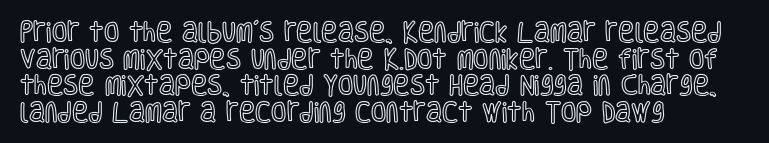
Q: Is the text italic (slanted)? A: No, it is upright.
Q: Is the text underlined? A: No.
Q: How is the paragraph aligned? A: Left-aligned.
Q: Is the spacing between letters normal or unusually wide? A: Normal.
